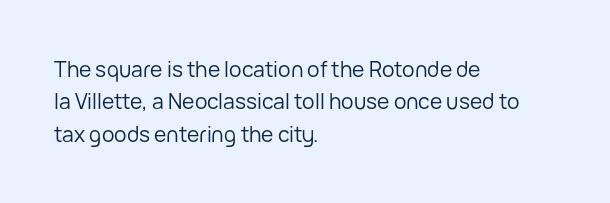
Q: Is the text bold? A: No.
Q: Is the text italic (slanted)? A: No, it is upright.
Q: Is the text underlined? A: No.
Q: How is the paragraph aligned? A: Left-aligned.
Q: Is the spacing between letters normal or unusually wide? A: Normal.
Q: Is the spacing between lines tight, normal or loose? A: Normal.
